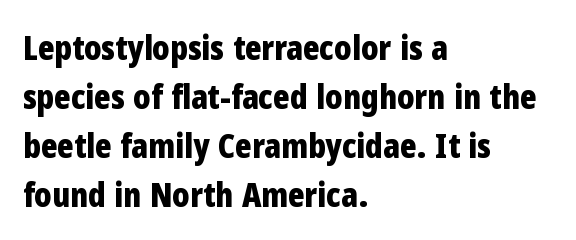
The image shows 34 px bold, condensed sans-serif type, upright; set left-aligned, normal line spacing (1.44x), normal letter spacing, not underlined; low stroke contrast and a medium x-height.
